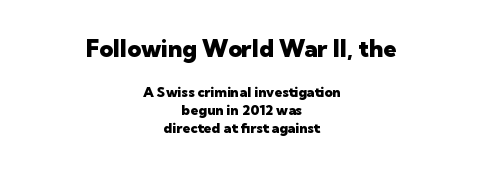
Posture: vertical. Leftover space on each line is divided equally before and after the words. The font is running at its bold setting. No extra tracking has been applied to these lines. Type without underlining.
